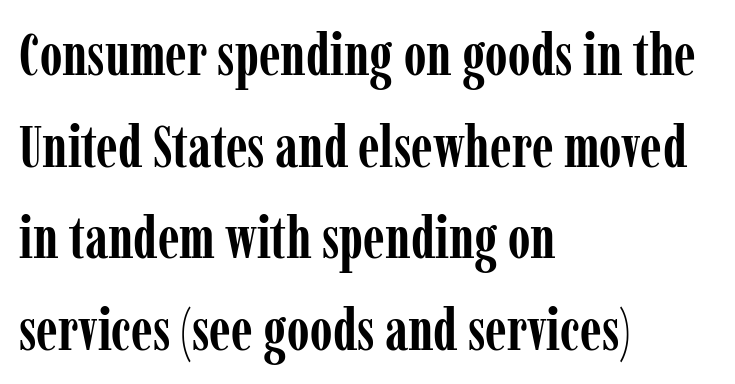
The image shows 58 px semibold, condensed serif type, upright; set left-aligned, normal line spacing (1.58x), normal letter spacing, not underlined; low stroke contrast and a medium x-height.
